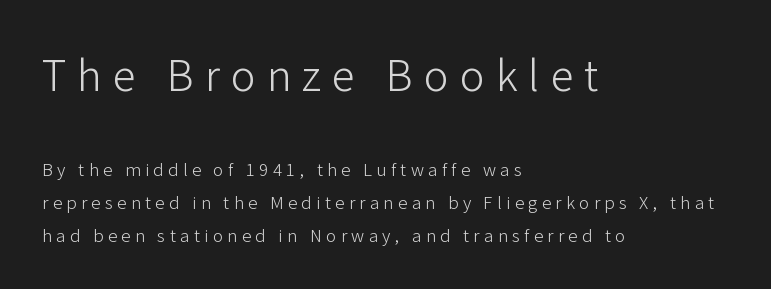
A light-to-regular cut is what we see here. The face used here is proportionally spaced, like ordinary book or web type. In terms of letterform style, serifs are entirely absent. Block one is the big one; block two sits smaller underneath. The space beneath each line is pristine and unruled. Inter-character spacing is expanded well beyond the font's built-in metrics.
